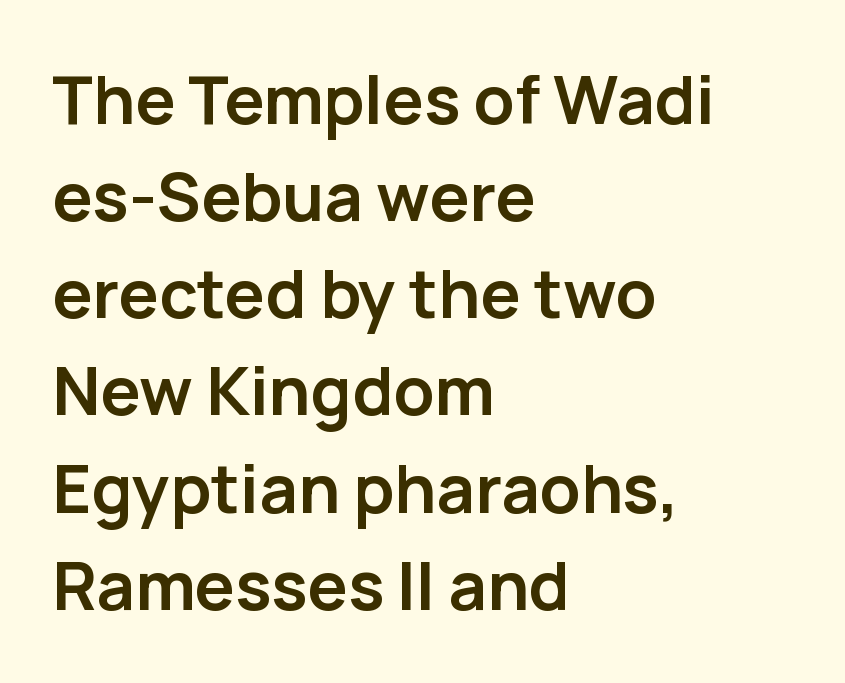
Q: Is the text bold? A: Yes.
Q: Is the text italic (slanted)? A: No, it is upright.
Q: Is the typeface a serif or a sans-serif typeface? A: Sans-serif.
Q: Is the text underlined? A: No.
Q: How is the paragraph aligned? A: Left-aligned.
Q: Is the spacing between letters normal or unusually wide? A: Normal.
Q: Is the spacing between lines tight, normal or loose? A: Normal.
Q: Width (condensed, normal, or wide)? A: Normal.
Q: Stroke contrast? A: Low.
Q: x-height? A: Medium.
Q: Monospaced? A: No.
